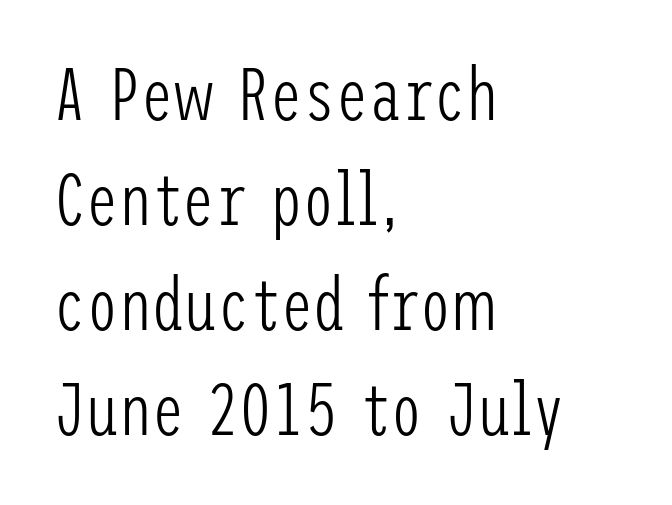
{"serif": "no", "italic": "no", "bold": "no", "weight": "light", "width": "condensed", "stroke_contrast": "low", "x_height": "medium", "underline": "no", "align": "left", "line_spacing": "normal", "line_spacing_ratio": 1.44, "letter_spacing": "normal", "letter_spacing_em": 0.0, "glyph_px": 73}
